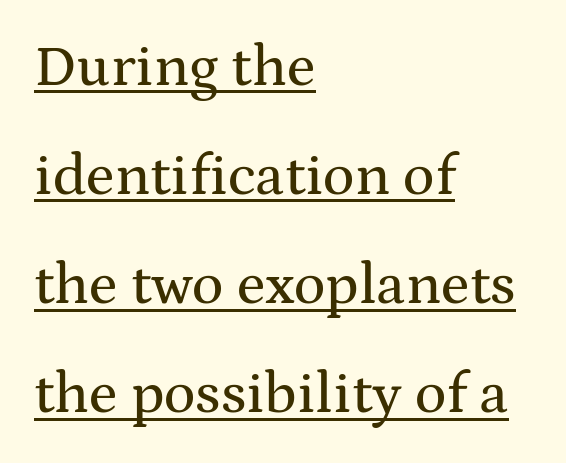
{"serif": "yes", "italic": "no", "width": "wide", "stroke_contrast": "medium", "x_height": "medium", "monospaced": "no", "underline": "yes", "align": "left", "line_spacing_ratio": 1.85, "letter_spacing": "normal", "letter_spacing_em": 0.0, "glyph_px": 59}
